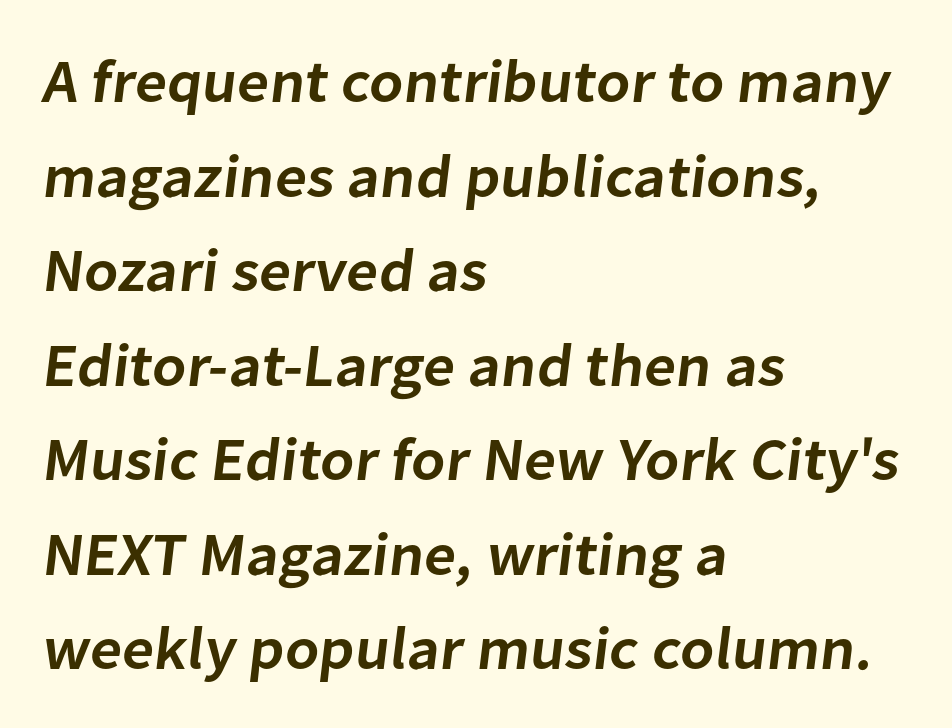
Each word holds together tightly as a unit, with standard inter-letter gaps. Serifs: no, the terminals of the letterforms are clean. Descenders are the only things crossing below the line. A classic flush-left, rag-right setting is used for this passage.
